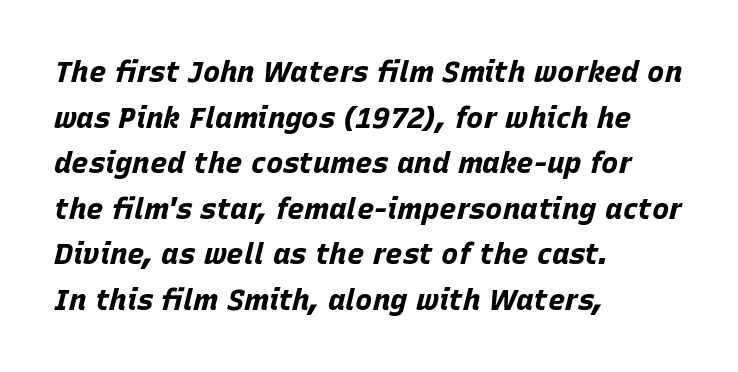
The image shows 29 px bold type, italic (leaning right); set left-aligned, normal line spacing (1.57x), normal letter spacing, not underlined; low stroke contrast and a large x-height.
